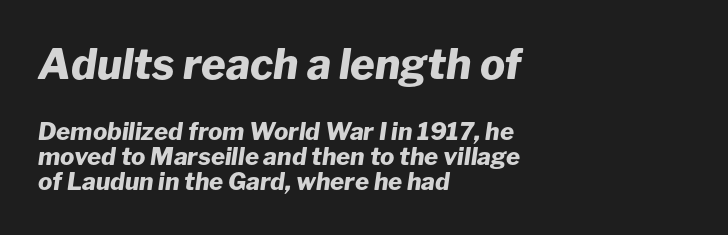
Q: Is the text bold? A: Yes.
Q: Is the text italic (slanted)? A: Yes, it leans right by about 8 degrees.
Q: Is the text underlined? A: No.
Q: How is the paragraph aligned? A: Left-aligned.
Q: Is the spacing between letters normal or unusually wide? A: Normal.
Q: Is the spacing between lines tight, normal or loose? A: Tight.
Q: Which block of text is set in a larger size, the first (top) or the second (bottom)? A: The first (top) one.
Q: Width (condensed, normal, or wide)? A: Normal.
Q: Stroke contrast? A: Low.
Q: x-height? A: Medium.
Q: Monospaced? A: No.
